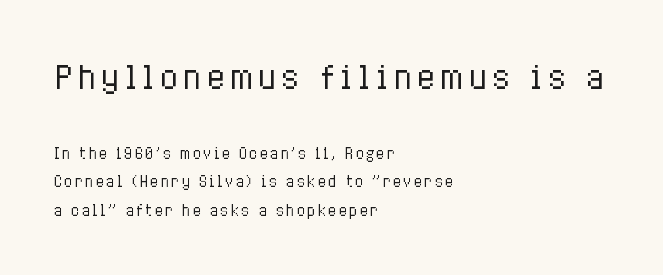
The image shows 31 px regular-weight, condensed type, upright; set left-aligned, loose line spacing (2.06x), not underlined; the first (top) block is 2.21x larger; low stroke contrast and a medium x-height.
